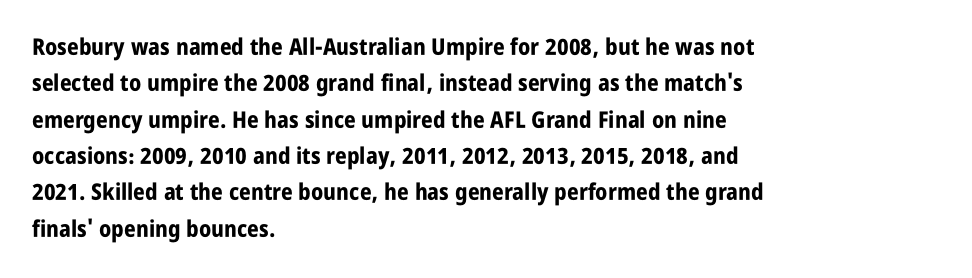
Q: Is the text bold? A: Yes.
Q: Is the text italic (slanted)? A: No, it is upright.
Q: Is the text underlined? A: No.
Q: How is the paragraph aligned? A: Left-aligned.
Q: Is the spacing between letters normal or unusually wide? A: Normal.
Q: Is the spacing between lines tight, normal or loose? A: Normal.
